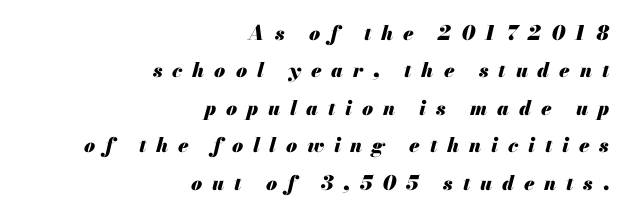
{"italic": "yes", "lean": "right", "slant_degrees": 13, "bold": "yes", "underline": "no", "align": "right", "line_spacing_ratio": 1.87, "letter_spacing": "wide", "letter_spacing_em": 0.49, "glyph_px": 20}
